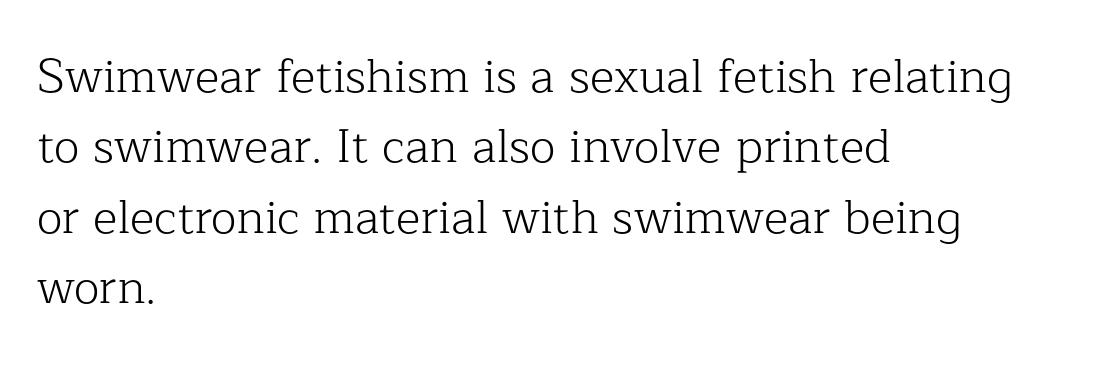
The designer left line spacing at the default. Unbolded letterforms with no extra heft. Glance below the letters and you will spot only blank space. Words appear dense and cohesive because spacing is normal. Where is the straight margin? On the left. A typesetter would call this proportional, since set widths differ per character.
